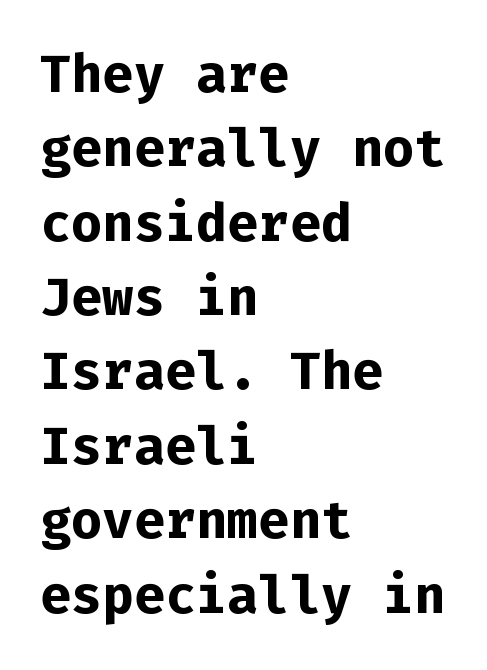
The image shows 52 px bold sans-serif type, upright, monospaced; set left-aligned, normal line spacing (1.43x), normal letter spacing, not underlined; low stroke contrast and a medium x-height.
